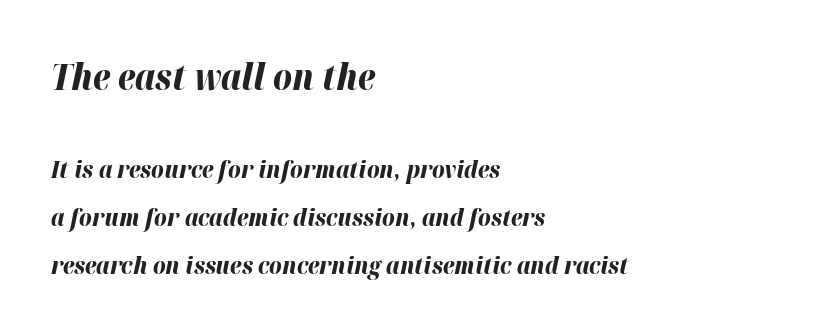
{"italic": "yes", "lean": "right", "slant_degrees": 12, "bold": "yes", "weight": "bold", "width": "normal", "stroke_contrast": "high", "x_height": "medium", "monospaced": "no", "underline": "no", "align": "left", "line_spacing": "loose", "line_spacing_ratio": 2.0, "letter_spacing": "normal", "letter_spacing_em": 0.0, "larger_block": "first", "size_ratio": 1.5, "glyph_px": 36}
